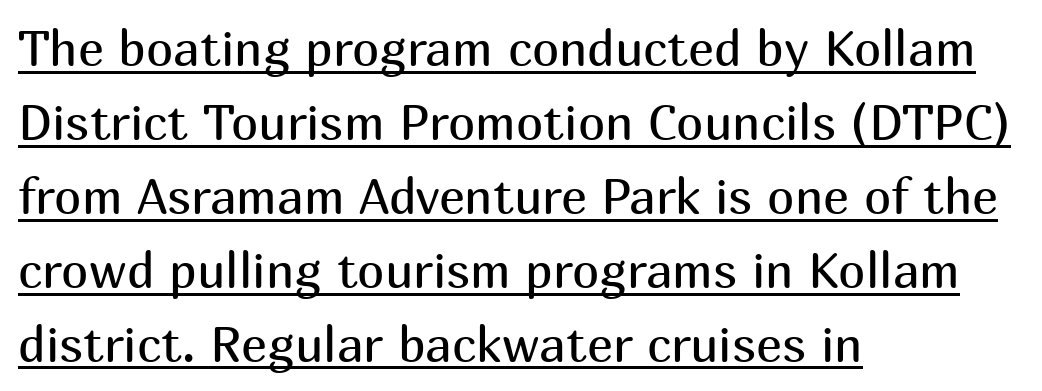
Q: Is the text bold? A: No.
Q: Is the text italic (slanted)? A: No, it is upright.
Q: Is the typeface a serif or a sans-serif typeface? A: Sans-serif.
Q: Is the text underlined? A: Yes.
Q: How is the paragraph aligned? A: Left-aligned.
Q: Is the spacing between letters normal or unusually wide? A: Normal.
Q: Is the spacing between lines tight, normal or loose? A: Normal.
Q: Width (condensed, normal, or wide)? A: Normal.
Q: Stroke contrast? A: Medium.
Q: x-height? A: Medium.
Q: Monospaced? A: No.
